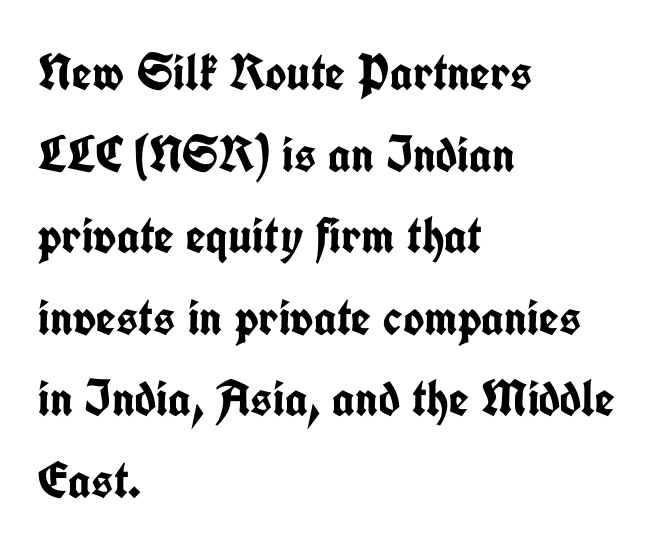
Q: Is the text bold? A: Yes.
Q: Is the text italic (slanted)? A: No, it is upright.
Q: Is the typeface a serif or a sans-serif typeface? A: Sans-serif.
Q: Is the text underlined? A: No.
Q: How is the paragraph aligned? A: Left-aligned.
Q: Is the spacing between letters normal or unusually wide? A: Normal.
Q: Is the spacing between lines tight, normal or loose? A: Normal.
Q: Width (condensed, normal, or wide)? A: Condensed.
Q: Stroke contrast? A: Low.
Q: x-height? A: Medium.
Q: Monospaced? A: No.
